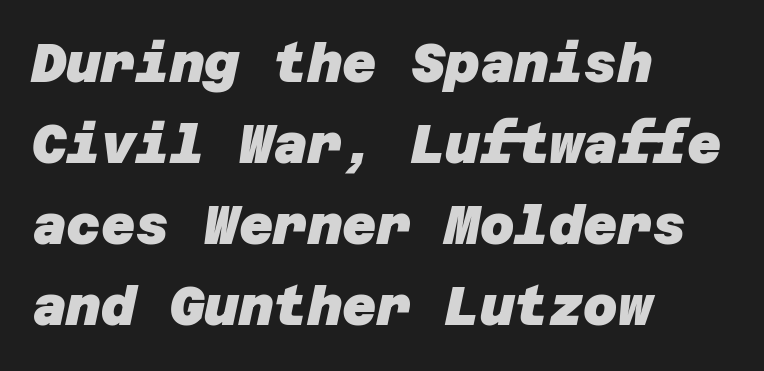
The image shows 53 px heavy sans-serif type; set left-aligned, normal line spacing (1.53x), normal letter spacing, not underlined; low stroke contrast and a large x-height.
